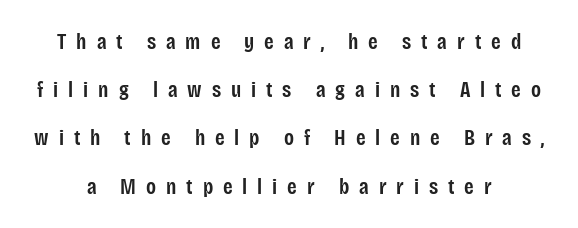
Q: Is the text bold? A: Semi-bold.
Q: Is the text italic (slanted)? A: No, it is upright.
Q: Is the text underlined? A: No.
Q: How is the paragraph aligned? A: Centered.
Q: Is the spacing between letters normal or unusually wide? A: Unusually wide.
Q: Is the spacing between lines tight, normal or loose? A: Loose.
